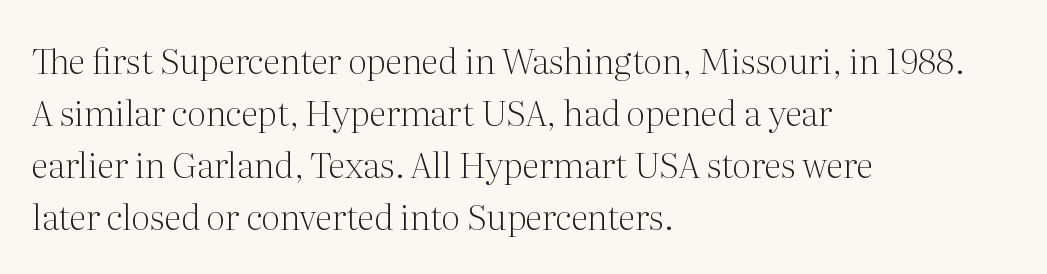
Q: Is the text bold? A: No.
Q: Is the text italic (slanted)? A: No, it is upright.
Q: Is the typeface a serif or a sans-serif typeface? A: Serif.
Q: Is the text underlined? A: No.
Q: How is the paragraph aligned? A: Left-aligned.
Q: Is the spacing between letters normal or unusually wide? A: Normal.
Q: Is the spacing between lines tight, normal or loose? A: Normal.
Q: Width (condensed, normal, or wide)? A: Normal.
Q: Stroke contrast? A: Medium.
Q: x-height? A: Medium.
Q: Monospaced? A: No.
